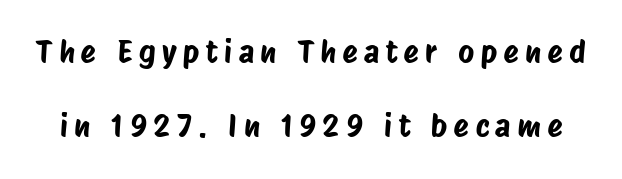
Q: Is the typeface a serif or a sans-serif typeface? A: Sans-serif.
Q: Is the text underlined? A: No.
Q: Is the spacing between letters normal or unusually wide? A: Unusually wide.
Q: Is the spacing between lines tight, normal or loose? A: Loose.
Q: Width (condensed, normal, or wide)? A: Condensed.
Q: Stroke contrast? A: Low.
Q: x-height? A: Large.
Q: Monospaced? A: No.
